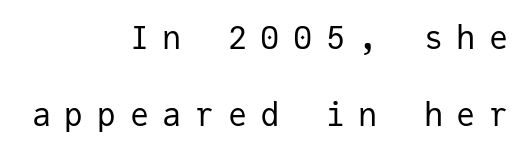
Q: Is the text bold? A: No.
Q: Is the text italic (slanted)? A: No, it is upright.
Q: Is the typeface a serif or a sans-serif typeface? A: Sans-serif.
Q: Is the text underlined? A: No.
Q: How is the paragraph aligned? A: Right-aligned.
Q: Is the spacing between letters normal or unusually wide? A: Unusually wide.
Q: Is the spacing between lines tight, normal or loose? A: Loose.
Q: Width (condensed, normal, or wide)? A: Normal.
Q: Stroke contrast? A: Low.
Q: x-height? A: Medium.
Q: Monospaced? A: Yes.
